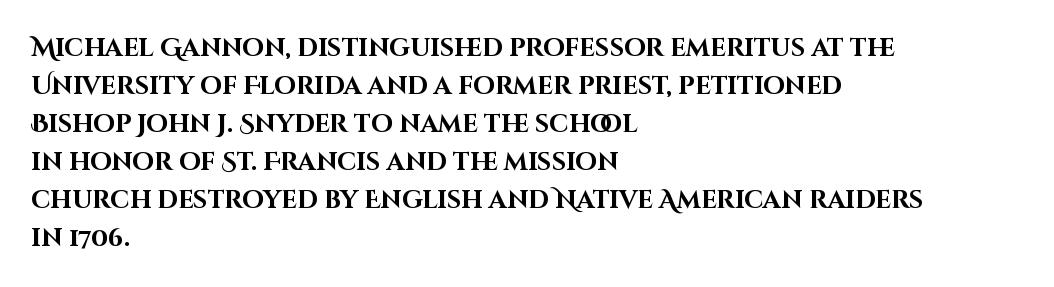
{"italic": "no", "bold": "yes", "underline": "no", "align": "left", "line_spacing": "normal", "line_spacing_ratio": 1.52, "letter_spacing": "normal", "letter_spacing_em": 0.0, "glyph_px": 25}
